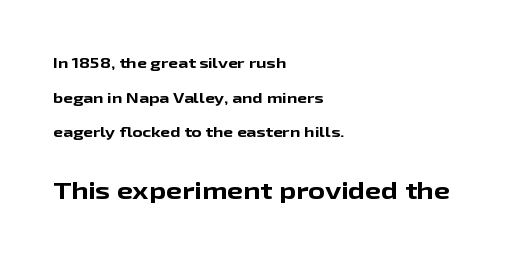
Alignment: flush left. How are the letters spaced? Ordinarily, with no added tracking. Clear beneath every line of the passage. You could fit nearly another row in the gap between these rows. Caption: bold face, heavy strokes. The later block is typeset at a bigger size than the earlier block.
